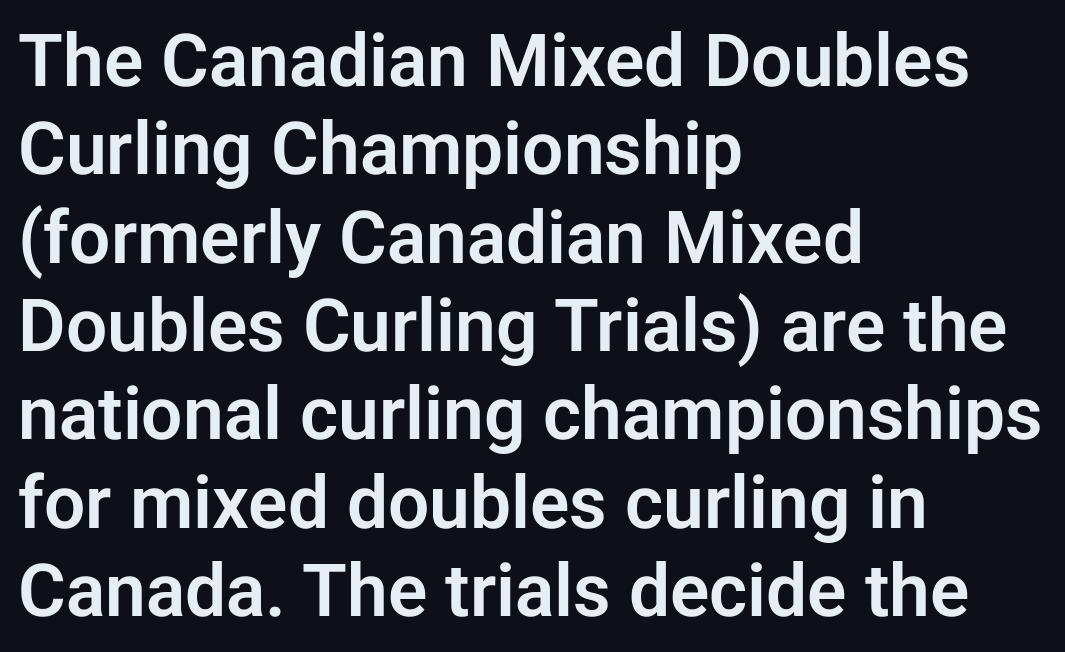
{"serif": "no", "italic": "no", "width": "normal", "stroke_contrast": "low", "x_height": "medium", "monospaced": "no", "underline": "no", "align": "left", "line_spacing_ratio": 1.21, "letter_spacing": "normal", "letter_spacing_em": 0.0, "glyph_px": 73}
